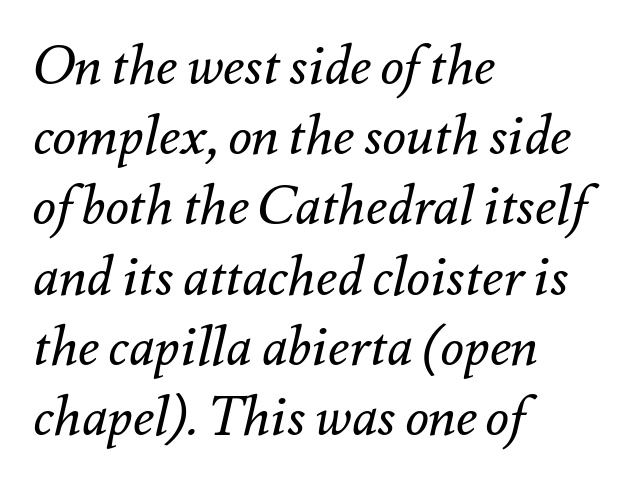
{"italic": "yes", "lean": "right", "slant_degrees": 12, "bold": "no", "weight": "regular", "width": "normal", "stroke_contrast": "medium", "x_height": "small", "monospaced": "no", "underline": "no", "align": "left", "line_spacing": "normal", "line_spacing_ratio": 1.3, "letter_spacing": "normal", "letter_spacing_em": 0.0, "glyph_px": 54}
